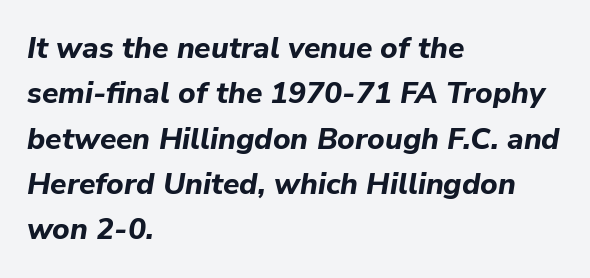
Thick stems and heavy bowls — unmistakably bold. The space between consecutive lines is moderate. The baseline area is clear. These lines are rendered in a variable-pitch font.
